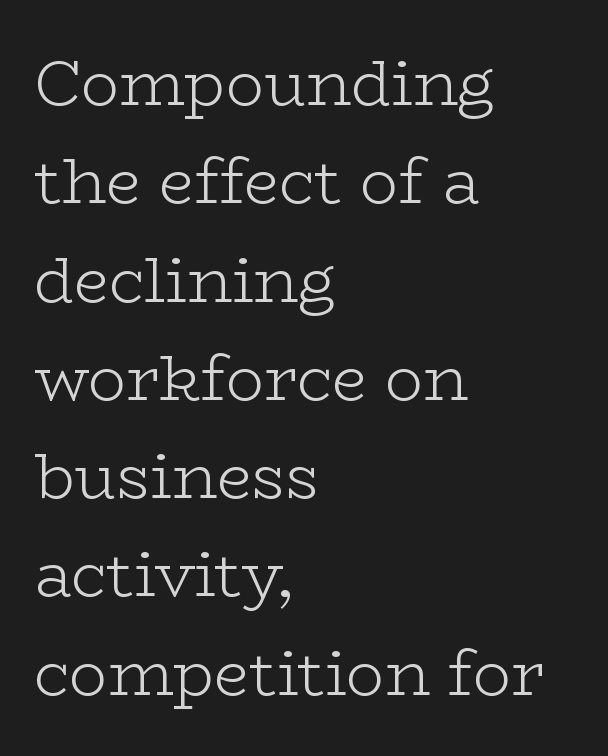
{"serif": "yes", "italic": "no", "bold": "no", "weight": "light", "width": "wide", "stroke_contrast": "low", "x_height": "medium", "monospaced": "no", "underline": "no", "align": "left", "line_spacing": "normal", "line_spacing_ratio": 1.56, "letter_spacing": "normal", "letter_spacing_em": 0.0, "glyph_px": 63}
